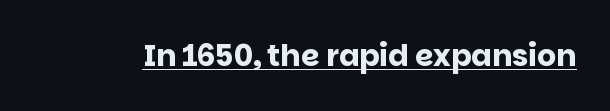
{"serif": "no", "italic": "no", "bold": "yes", "weight": "bold", "width": "normal", "stroke_contrast": "low", "x_height": "large", "monospaced": "no", "underline": "yes", "letter_spacing": "normal", "letter_spacing_em": 0.0, "glyph_px": 30}
